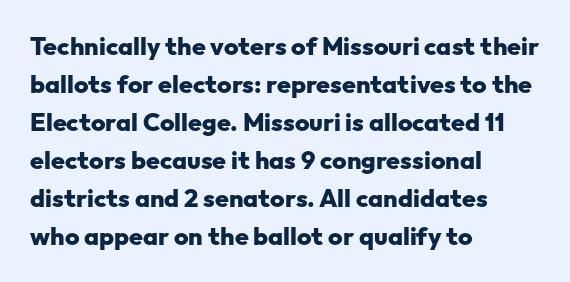
{"italic": "no", "bold": "yes", "underline": "no", "align": "left", "line_spacing": "normal", "line_spacing_ratio": 1.52, "letter_spacing": "normal", "letter_spacing_em": 0.0, "glyph_px": 25}
